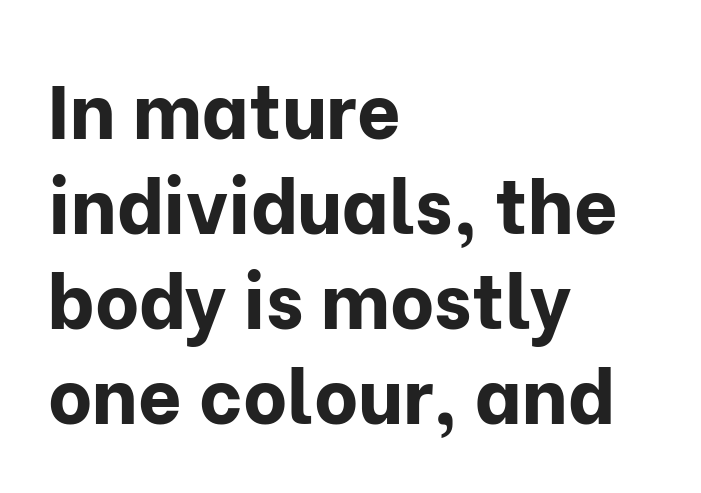
You could not count columns in this text — the font is proportionally spaced. The ragged edge is on the right, which tells us the setting is flush left. Serif or sans? Sans — the stroke terminals are bare. Quick note: not italic, upright.
